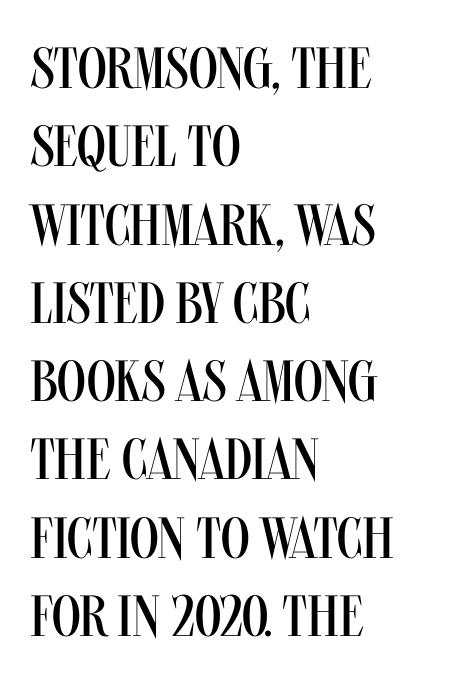
Q: Is the text bold? A: No.
Q: Is the text italic (slanted)? A: No, it is upright.
Q: Is the typeface a serif or a sans-serif typeface? A: Sans-serif.
Q: Is the text underlined? A: No.
Q: How is the paragraph aligned? A: Left-aligned.
Q: Is the spacing between letters normal or unusually wide? A: Normal.
Q: Is the spacing between lines tight, normal or loose? A: Normal.
Q: Width (condensed, normal, or wide)? A: Condensed.
Q: Stroke contrast? A: Medium.
Q: x-height? A: Large.
Q: Monospaced? A: No.
